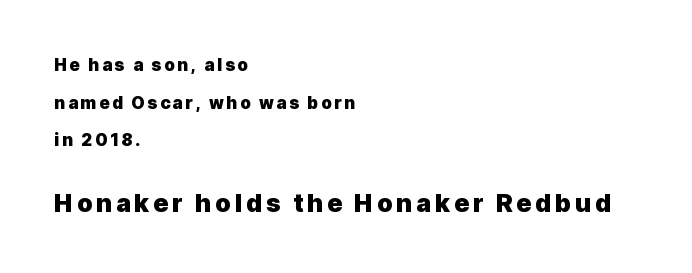
{"italic": "no", "bold": "yes", "underline": "no", "align": "left", "line_spacing": "loose", "line_spacing_ratio": 2.21, "larger_block": "second", "size_ratio": 1.47, "glyph_px": 25}
